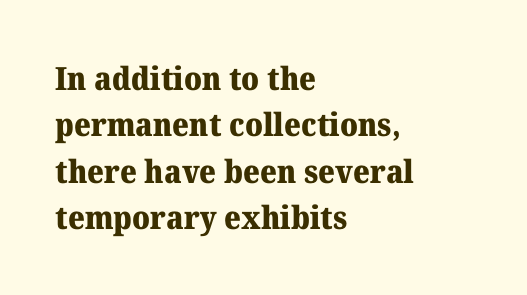
Q: Is the text bold? A: Yes.
Q: Is the text italic (slanted)? A: No, it is upright.
Q: Is the typeface a serif or a sans-serif typeface? A: Serif.
Q: Is the text underlined? A: No.
Q: How is the paragraph aligned? A: Left-aligned.
Q: Is the spacing between letters normal or unusually wide? A: Normal.
Q: Is the spacing between lines tight, normal or loose? A: Normal.
Q: Width (condensed, normal, or wide)? A: Normal.
Q: Stroke contrast? A: Medium.
Q: x-height? A: Medium.
Q: Monospaced? A: No.
